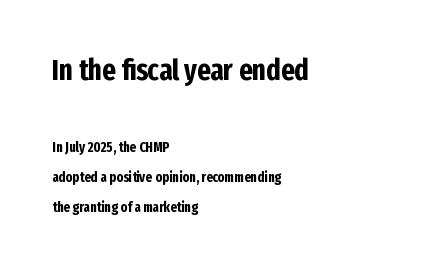
Q: Is the text bold? A: Yes.
Q: Is the text italic (slanted)? A: No, it is upright.
Q: Is the typeface a serif or a sans-serif typeface? A: Sans-serif.
Q: Is the text underlined? A: No.
Q: How is the paragraph aligned? A: Left-aligned.
Q: Is the spacing between letters normal or unusually wide? A: Normal.
Q: Is the spacing between lines tight, normal or loose? A: Loose.
Q: Which block of text is set in a larger size, the first (top) or the second (bottom)? A: The first (top) one.
Q: Width (condensed, normal, or wide)? A: Condensed.
Q: Stroke contrast? A: Low.
Q: x-height? A: Medium.
Q: Monospaced? A: No.
